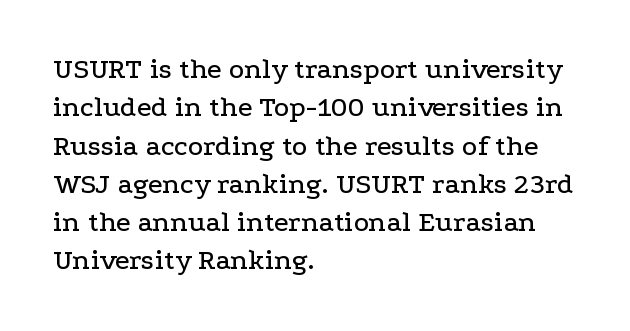
Q: Is the text italic (slanted)? A: No, it is upright.
Q: Is the typeface a serif or a sans-serif typeface? A: Serif.
Q: Is the text underlined? A: No.
Q: How is the paragraph aligned? A: Left-aligned.
Q: Is the spacing between letters normal or unusually wide? A: Normal.
Q: Is the spacing between lines tight, normal or loose? A: Normal.
Q: Width (condensed, normal, or wide)? A: Wide.
Q: Stroke contrast? A: Low.
Q: x-height? A: Medium.
Q: Monospaced? A: No.
